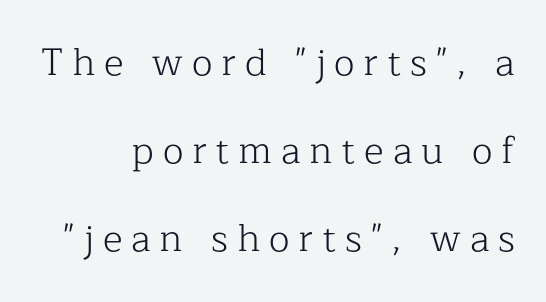
The image shows 38 px light serif type, upright; set loose line spacing (2.32x), unusually wide letter spacing (+0.23 em), not underlined; low stroke contrast and a medium x-height.
